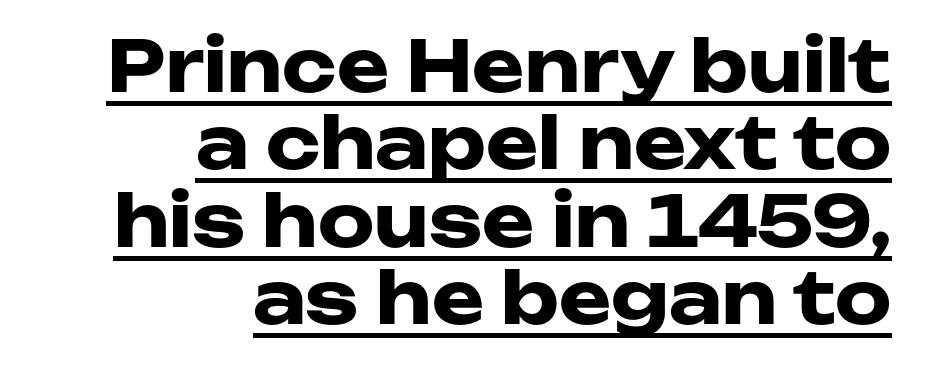
A typesetter would call this proportional, since set widths differ per character. You'd pick this weight for a headline — it's a proper bold. Caption: multi-line text, flush right, ragged left. Classification — sans serif.
